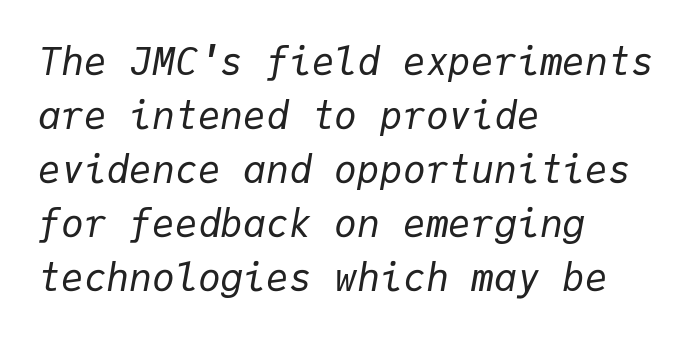
Q: Is the text bold? A: No.
Q: Is the text italic (slanted)? A: Yes, it leans right by about 9 degrees.
Q: Is the text underlined? A: No.
Q: How is the paragraph aligned? A: Left-aligned.
Q: Is the spacing between letters normal or unusually wide? A: Normal.
Q: Is the spacing between lines tight, normal or loose? A: Normal.
Q: Width (condensed, normal, or wide)? A: Normal.
Q: Stroke contrast? A: Low.
Q: x-height? A: Medium.
Q: Monospaced? A: Yes.
